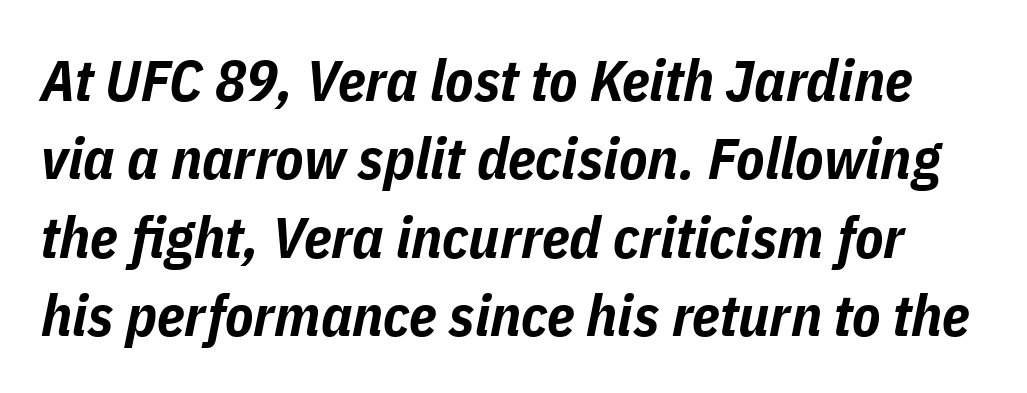
{"italic": "yes", "lean": "right", "slant_degrees": 11, "bold": "yes", "weight": "bold", "width": "condensed", "stroke_contrast": "low", "x_height": "medium", "monospaced": "no", "underline": "no", "line_spacing": "normal", "line_spacing_ratio": 1.35, "letter_spacing": "normal", "letter_spacing_em": 0.0, "glyph_px": 58}
